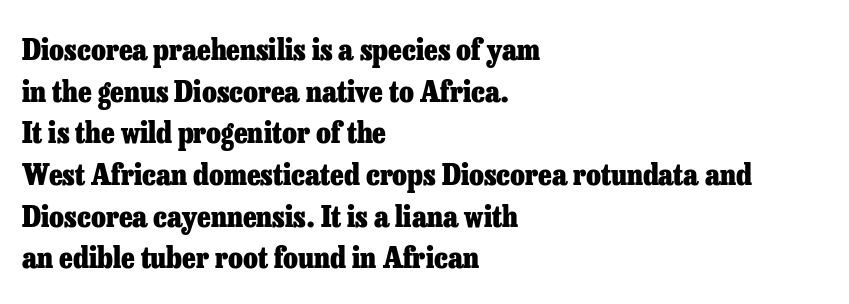
The image shows 30 px heavy serif type, upright; set left-aligned, normal line spacing (1.39x), normal letter spacing, not underlined; low stroke contrast and a medium x-height.
